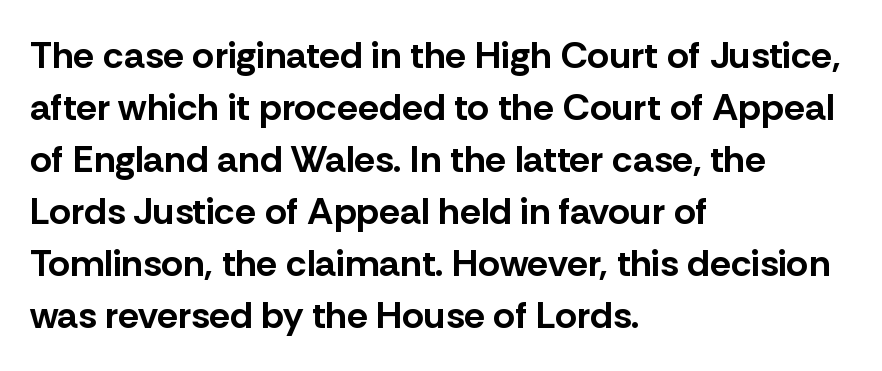
{"serif": "no", "italic": "no", "bold": "yes", "weight": "bold", "width": "normal", "stroke_contrast": "low", "x_height": "medium", "monospaced": "no", "underline": "no", "align": "left", "line_spacing": "normal", "line_spacing_ratio": 1.37, "letter_spacing": "normal", "letter_spacing_em": 0.0, "glyph_px": 38}
